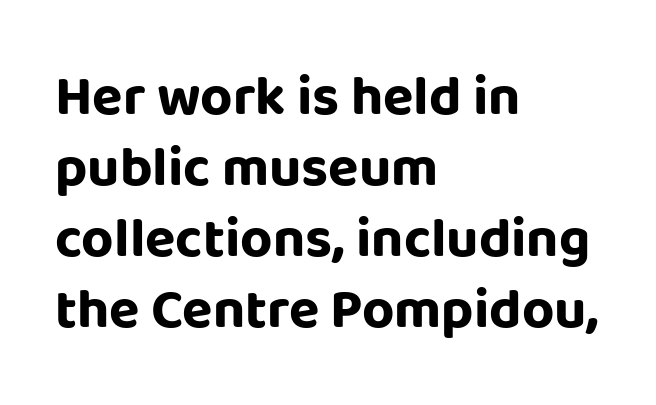
Q: Is the text bold? A: Yes.
Q: Is the text italic (slanted)? A: No, it is upright.
Q: Is the typeface a serif or a sans-serif typeface? A: Sans-serif.
Q: Is the text underlined? A: No.
Q: How is the paragraph aligned? A: Left-aligned.
Q: Is the spacing between letters normal or unusually wide? A: Normal.
Q: Is the spacing between lines tight, normal or loose? A: Normal.
Q: Width (condensed, normal, or wide)? A: Normal.
Q: Stroke contrast? A: Low.
Q: x-height? A: Large.
Q: Monospaced? A: No.
